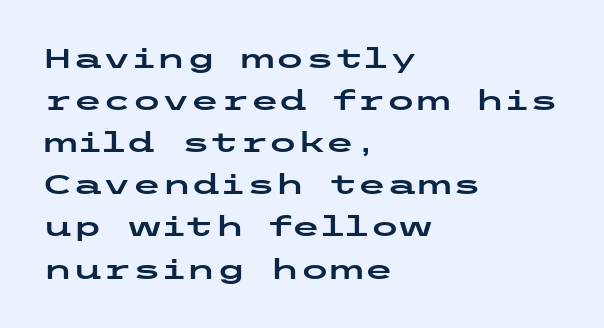
The image shows 27 px text type, upright; set left-aligned, normal line spacing (1.56x), normal letter spacing, not underlined.
